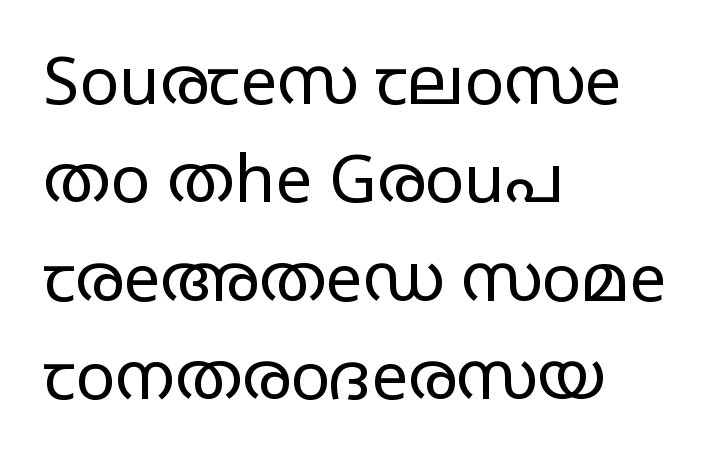
The image shows 66 px regular-weight, wide sans-serif type, upright; set left-aligned, normal line spacing (1.49x), normal letter spacing, not underlined; low stroke contrast and a large x-height.
